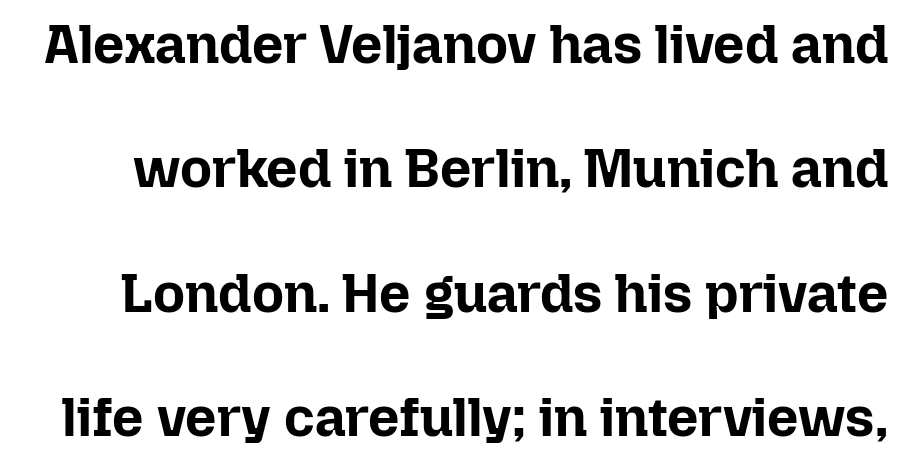
These lines were composed using upright roman letters. Bold? Absolutely — the strokes are thick and heavy. These lines keep a tight, regular rhythm from letter to letter. Honestly, the rows look like they've been pulled way apart. Each row of text sits above clean, open space. The letters advance in unequal steps, a hallmark of proportional type.
